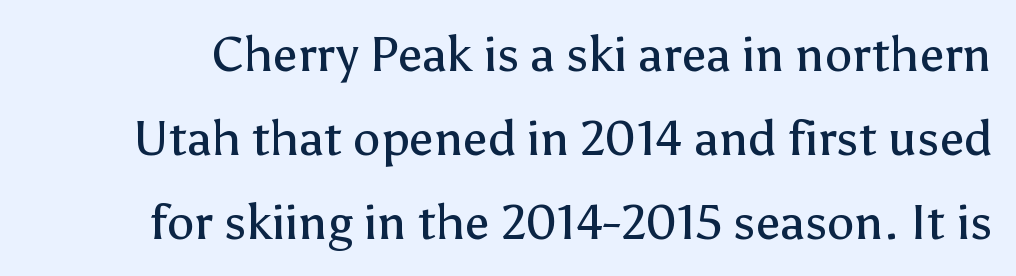
The text was rendered using a sans face with plain stroke endings. Unbolded letterforms with no extra heft. A typesetter would call this proportional, since set widths differ per character. The rendering keeps characters at their native spacing. The glyphs are unaccompanied by any horizontal stroke below them.
